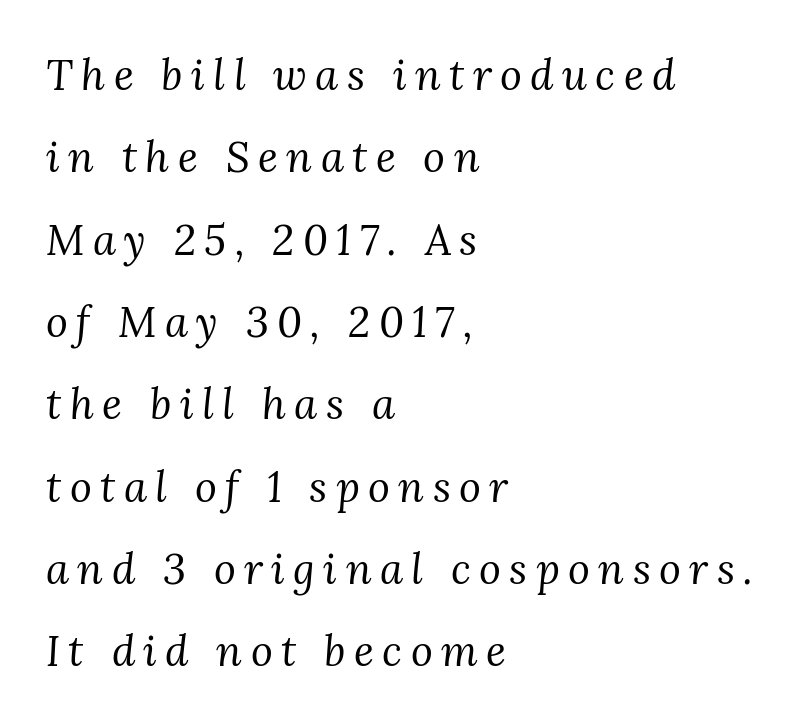
Q: Is the text bold? A: No.
Q: Is the text italic (slanted)? A: Yes, it leans right by about 3 degrees.
Q: Is the typeface a serif or a sans-serif typeface? A: Serif.
Q: Is the text underlined? A: No.
Q: How is the paragraph aligned? A: Left-aligned.
Q: Is the spacing between letters normal or unusually wide? A: Unusually wide.
Q: Is the spacing between lines tight, normal or loose? A: Loose.
Q: Width (condensed, normal, or wide)? A: Normal.
Q: Stroke contrast? A: Medium.
Q: x-height? A: Medium.
Q: Monospaced? A: No.
